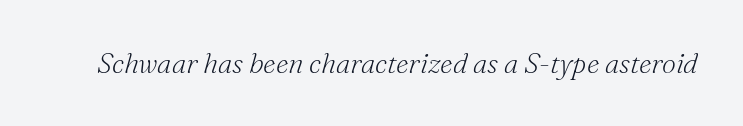
Q: Is the text bold? A: No.
Q: Is the text italic (slanted)? A: Yes, it leans right by about 16 degrees.
Q: Is the typeface a serif or a sans-serif typeface? A: Serif.
Q: Is the text underlined? A: No.
Q: Is the spacing between letters normal or unusually wide? A: Normal.
Q: Width (condensed, normal, or wide)? A: Normal.
Q: Stroke contrast? A: Medium.
Q: x-height? A: Small.
Q: Monospaced? A: No.
